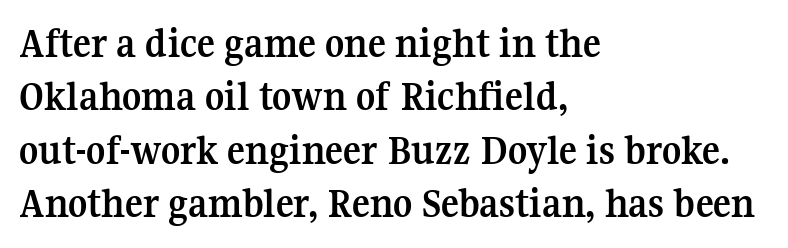
The image shows 42 px semibold serif type, upright; set left-aligned, normal line spacing (1.27x), normal letter spacing, not underlined; medium stroke contrast and a medium x-height.
